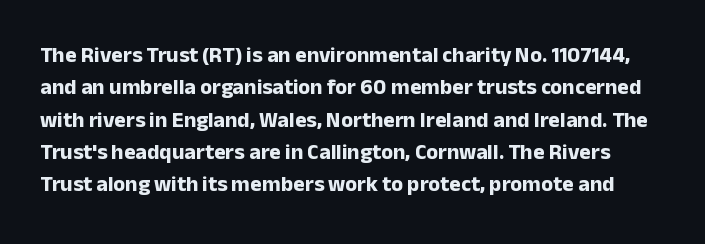
Q: Is the text bold? A: Yes.
Q: Is the text italic (slanted)? A: No, it is upright.
Q: Is the text underlined? A: No.
Q: Is the spacing between letters normal or unusually wide? A: Normal.
Q: Is the spacing between lines tight, normal or loose? A: Normal.
